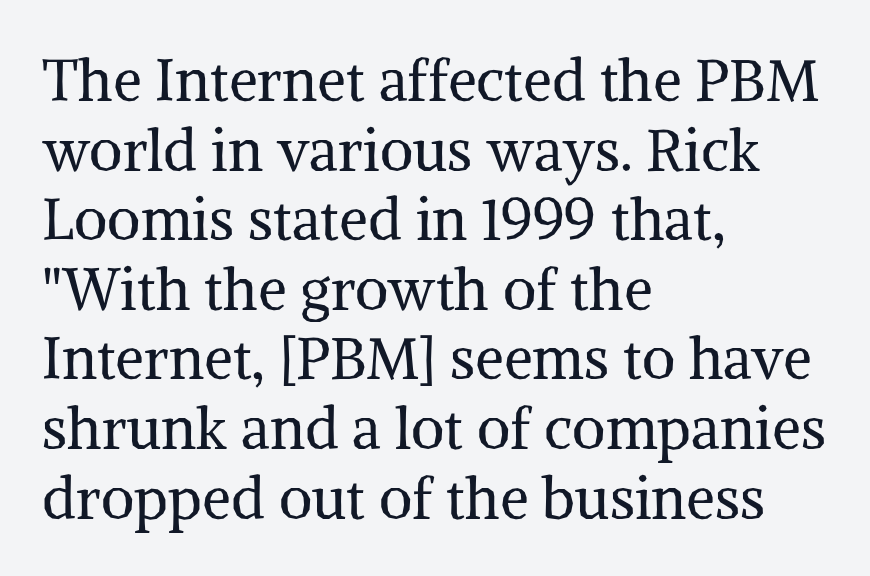
{"serif": "yes", "italic": "no", "bold": "no", "weight": "regular", "width": "normal", "stroke_contrast": "medium", "x_height": "medium", "monospaced": "no", "underline": "no", "align": "left", "line_spacing_ratio": 1.2, "letter_spacing": "normal", "letter_spacing_em": 0.0, "glyph_px": 58}
